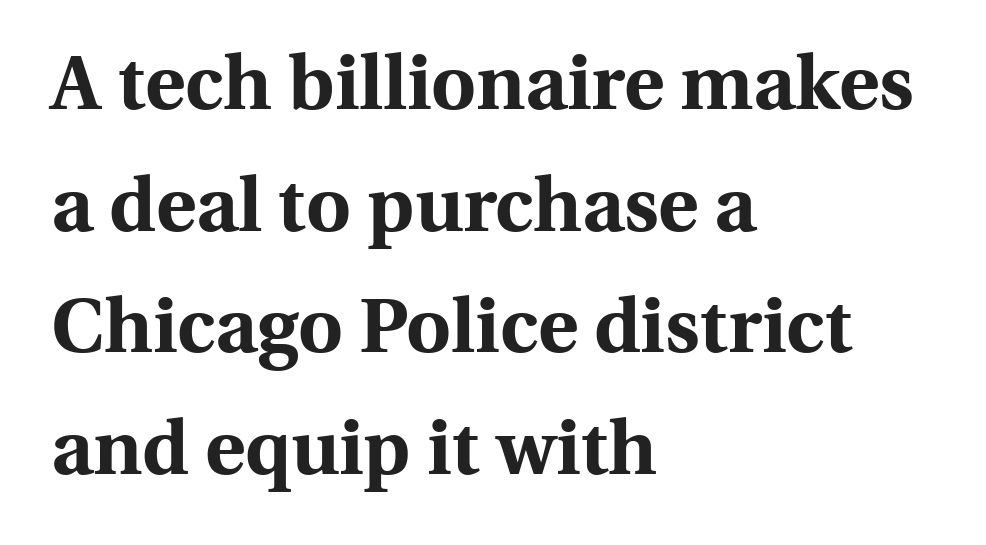
One-word summary of the alignment: left. Ascenders rise straight up at ninety degrees. The passage shown is typed in a proportional face where columns would drift. Quick note: underline off. Look at the bottom of the vertical strokes: they flare into serifs here.
